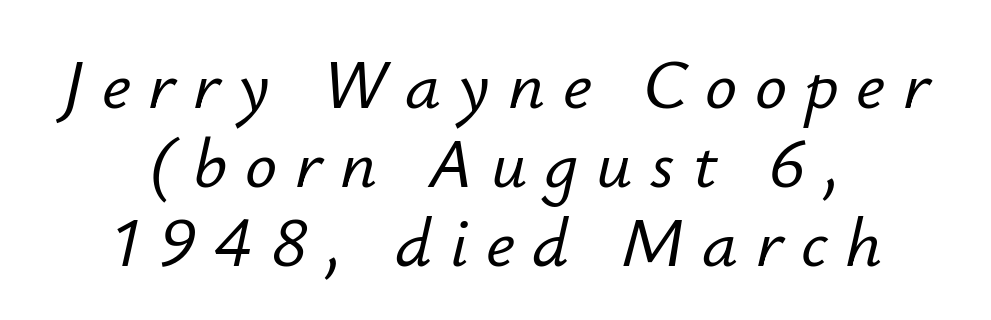
The image shows 71 px text type, italic (leaning right); set centered, tight line spacing (1.11x), unusually wide letter spacing (+0.25 em), not underlined; low stroke contrast and a small x-height.
